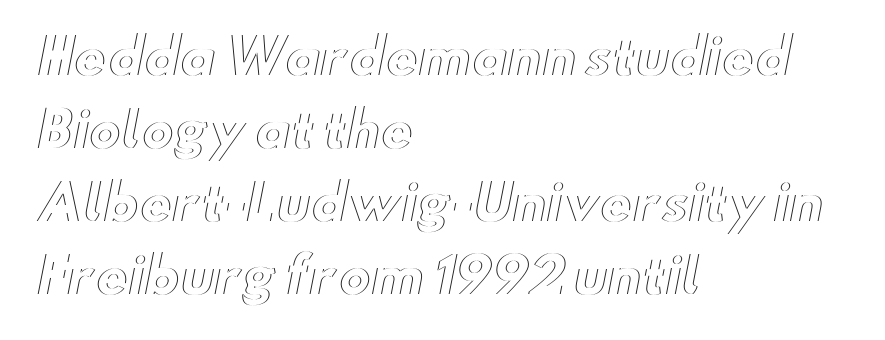
{"width": "wide", "x_height": "small", "monospaced": "no", "underline": "no", "align": "left", "line_spacing": "normal", "line_spacing_ratio": 1.49, "letter_spacing": "normal", "letter_spacing_em": 0.0, "glyph_px": 49}
